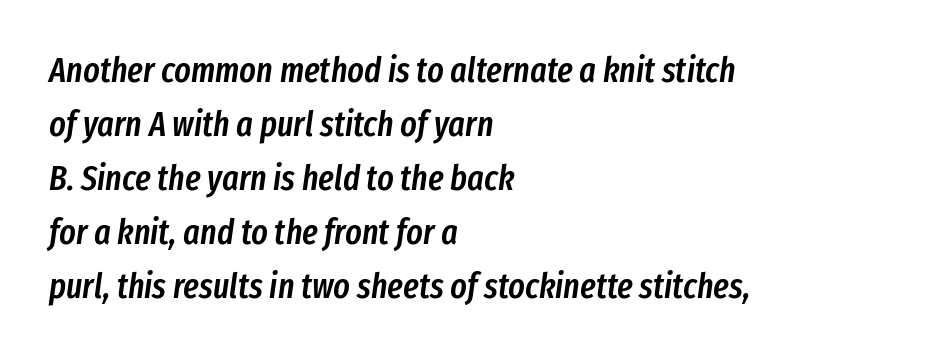
{"italic": "yes", "lean": "right", "slant_degrees": 8, "bold": "semi", "weight": "semibold", "width": "condensed", "stroke_contrast": "low", "x_height": "medium", "monospaced": "no", "underline": "no", "align": "left", "line_spacing": "normal", "line_spacing_ratio": 1.54, "letter_spacing": "normal", "letter_spacing_em": 0.0, "glyph_px": 35}
